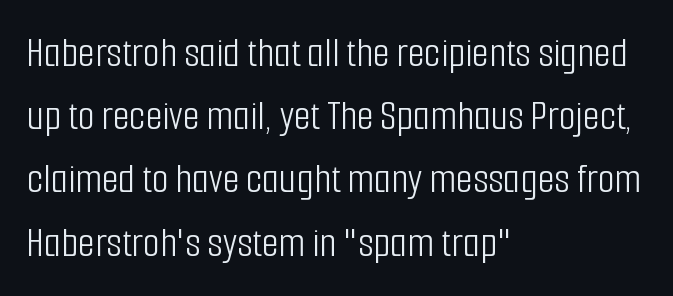
Q: Is the text bold? A: No.
Q: Is the text italic (slanted)? A: No, it is upright.
Q: Is the typeface a serif or a sans-serif typeface? A: Sans-serif.
Q: Is the text underlined? A: No.
Q: How is the paragraph aligned? A: Left-aligned.
Q: Is the spacing between letters normal or unusually wide? A: Normal.
Q: Is the spacing between lines tight, normal or loose? A: Normal.
Q: Width (condensed, normal, or wide)? A: Condensed.
Q: Stroke contrast? A: Low.
Q: x-height? A: Medium.
Q: Monospaced? A: No.
